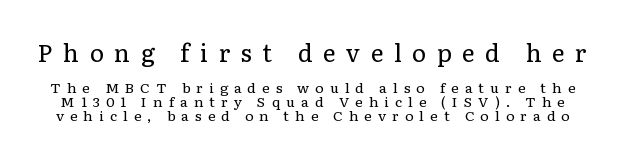
{"italic": "no", "bold": "no", "underline": "no", "line_spacing": "tight", "line_spacing_ratio": 0.99, "letter_spacing": "wide", "letter_spacing_em": 0.44, "larger_block": "first", "size_ratio": 1.71, "glyph_px": 24}
